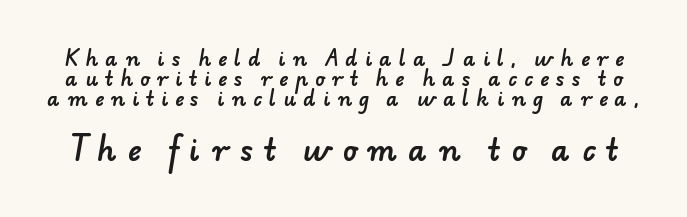
{"serif": "no", "width": "normal", "stroke_contrast": "low", "x_height": "small", "monospaced": "no", "underline": "no", "line_spacing": "tight", "line_spacing_ratio": 1.04, "letter_spacing": "wide", "letter_spacing_em": 0.38, "larger_block": "second", "size_ratio": 1.53, "glyph_px": 29}
